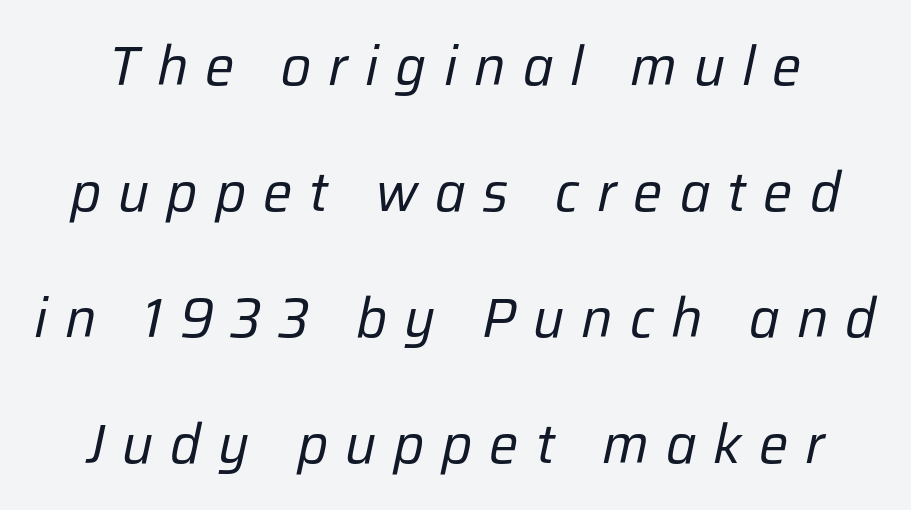
Q: Is the text bold? A: No.
Q: Is the text italic (slanted)? A: Yes, it leans right by about 12 degrees.
Q: Is the text underlined? A: No.
Q: Is the spacing between letters normal or unusually wide? A: Unusually wide.
Q: Is the spacing between lines tight, normal or loose? A: Loose.
Q: Width (condensed, normal, or wide)? A: Normal.
Q: Stroke contrast? A: Low.
Q: x-height? A: Medium.
Q: Monospaced? A: No.
